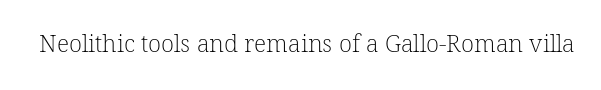
{"bold": "no", "underline": "no", "letter_spacing": "normal", "letter_spacing_em": 0.0, "glyph_px": 24}
